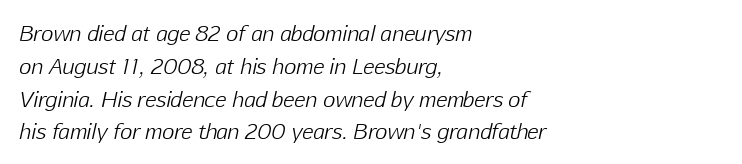
Q: Is the text bold? A: No.
Q: Is the text italic (slanted)? A: Yes, it leans right by about 12 degrees.
Q: Is the text underlined? A: No.
Q: How is the paragraph aligned? A: Left-aligned.
Q: Is the spacing between letters normal or unusually wide? A: Normal.
Q: Is the spacing between lines tight, normal or loose? A: Normal.
